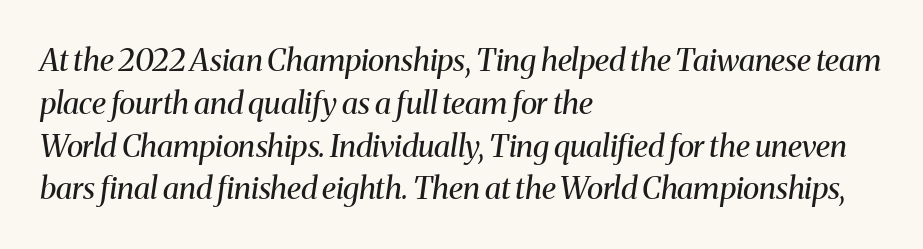
Q: Is the text bold? A: No.
Q: Is the text italic (slanted)? A: Yes, it leans right by about 8 degrees.
Q: Is the typeface a serif or a sans-serif typeface? A: Serif.
Q: Is the text underlined? A: No.
Q: How is the paragraph aligned? A: Left-aligned.
Q: Is the spacing between letters normal or unusually wide? A: Normal.
Q: Is the spacing between lines tight, normal or loose? A: Normal.
Q: Width (condensed, normal, or wide)? A: Normal.
Q: Stroke contrast? A: Medium.
Q: x-height? A: Medium.
Q: Monospaced? A: No.
